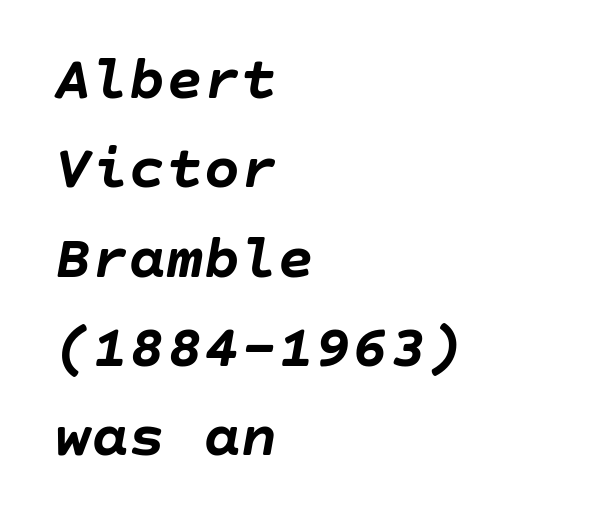
{"italic": "yes", "lean": "right", "slant_degrees": 10, "bold": "yes", "weight": "semibold", "width": "normal", "stroke_contrast": "low", "x_height": "large", "underline": "no", "align": "left", "line_spacing": "normal", "line_spacing_ratio": 1.44, "letter_spacing": "normal", "letter_spacing_em": 0.0, "glyph_px": 62}
